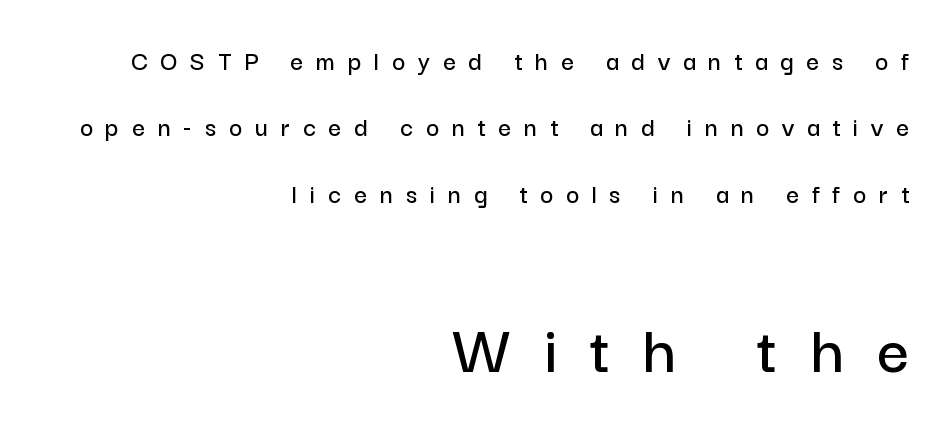
{"serif": "no", "italic": "no", "width": "normal", "stroke_contrast": "low", "x_height": "medium", "monospaced": "no", "underline": "no", "align": "right", "line_spacing": "loose", "line_spacing_ratio": 2.37, "letter_spacing": "wide", "letter_spacing_em": 0.46, "larger_block": "second", "size_ratio": 2.54, "glyph_px": 71}
